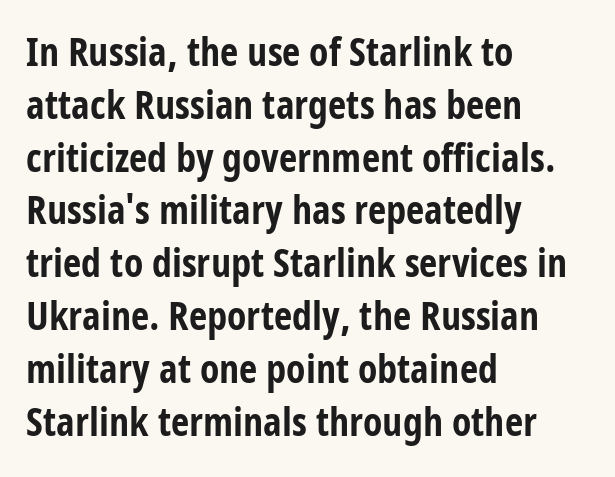
Q: Is the text bold? A: Yes.
Q: Is the text italic (slanted)? A: No, it is upright.
Q: Is the typeface a serif or a sans-serif typeface? A: Sans-serif.
Q: Is the text underlined? A: No.
Q: How is the paragraph aligned? A: Left-aligned.
Q: Is the spacing between letters normal or unusually wide? A: Normal.
Q: Is the spacing between lines tight, normal or loose? A: Normal.
Q: Width (condensed, normal, or wide)? A: Condensed.
Q: Stroke contrast? A: Low.
Q: x-height? A: Large.
Q: Monospaced? A: No.
